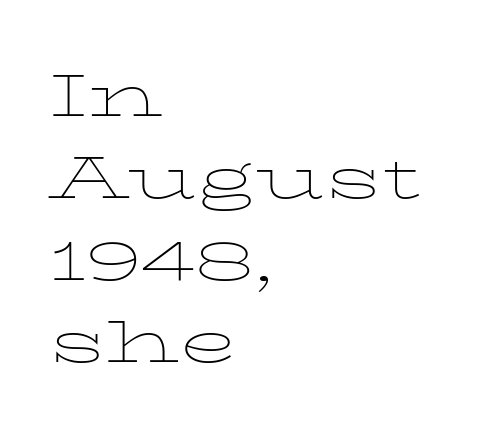
The image shows 59 px thin, wide serif type, upright; set left-aligned, normal line spacing (1.39x), normal letter spacing, not underlined; low stroke contrast and a medium x-height.
